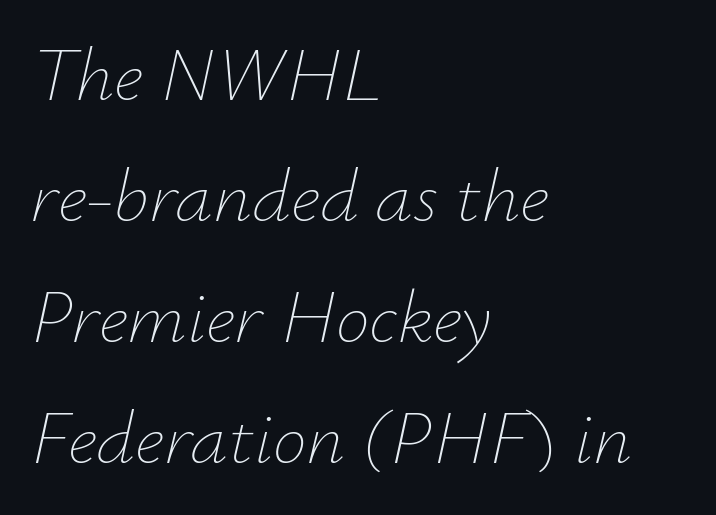
The image shows 76 px thin type, italic (leaning right); set left-aligned, normal line spacing (1.59x), normal letter spacing, not underlined; low stroke contrast and a small x-height.
